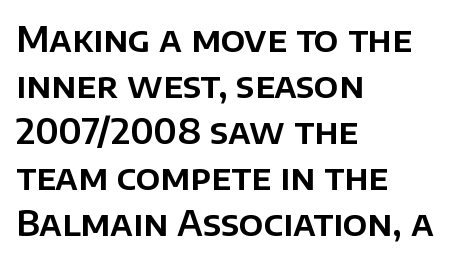
The image shows 34 px sans-serif type, upright; set left-aligned, normal line spacing (1.35x), normal letter spacing, not underlined; low stroke contrast and a large x-height.
